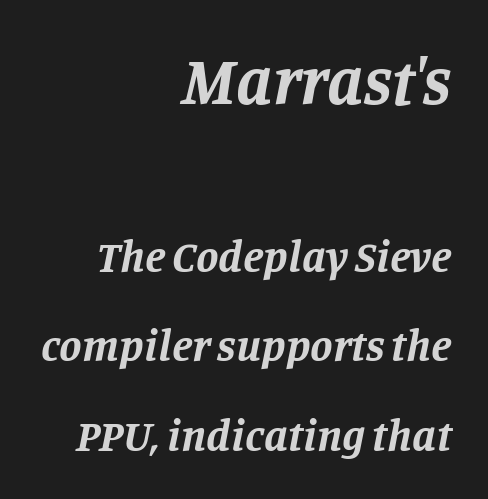
{"serif": "yes", "italic": "yes", "lean": "right", "slant_degrees": 11, "bold": "yes", "weight": "bold", "width": "normal", "stroke_contrast": "low", "x_height": "large", "monospaced": "no", "underline": "no", "align": "right", "line_spacing": "loose", "line_spacing_ratio": 1.99, "letter_spacing": "normal", "letter_spacing_em": 0.0, "larger_block": "first", "size_ratio": 1.51, "glyph_px": 68}
